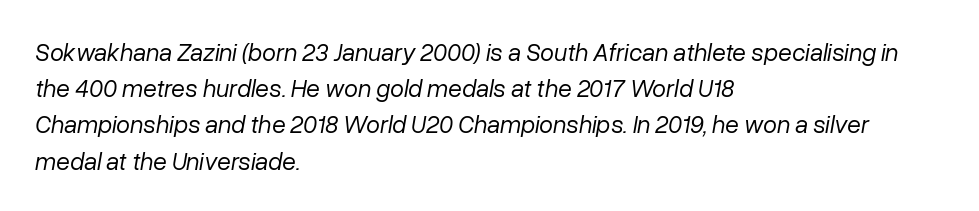
Q: Is the text bold? A: No.
Q: Is the text italic (slanted)? A: Yes, it leans right by about 10 degrees.
Q: Is the text underlined? A: No.
Q: How is the paragraph aligned? A: Left-aligned.
Q: Is the spacing between letters normal or unusually wide? A: Normal.
Q: Is the spacing between lines tight, normal or loose? A: Normal.
